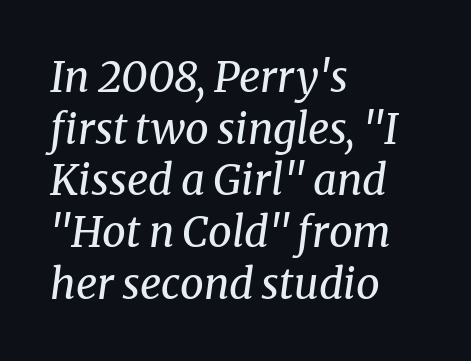
Q: Is the text bold? A: No.
Q: Is the text italic (slanted)? A: Yes, it leans right by about 8 degrees.
Q: Is the typeface a serif or a sans-serif typeface? A: Serif.
Q: Is the text underlined? A: No.
Q: How is the paragraph aligned? A: Left-aligned.
Q: Is the spacing between letters normal or unusually wide? A: Normal.
Q: Width (condensed, normal, or wide)? A: Normal.
Q: Stroke contrast? A: Medium.
Q: x-height? A: Medium.
Q: Monospaced? A: No.
